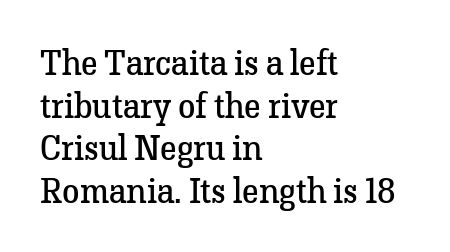
Q: Is the text bold? A: No.
Q: Is the text italic (slanted)? A: No, it is upright.
Q: Is the typeface a serif or a sans-serif typeface? A: Serif.
Q: Is the text underlined? A: No.
Q: How is the paragraph aligned? A: Left-aligned.
Q: Is the spacing between letters normal or unusually wide? A: Normal.
Q: Width (condensed, normal, or wide)? A: Normal.
Q: Stroke contrast? A: Low.
Q: x-height? A: Medium.
Q: Monospaced? A: No.
